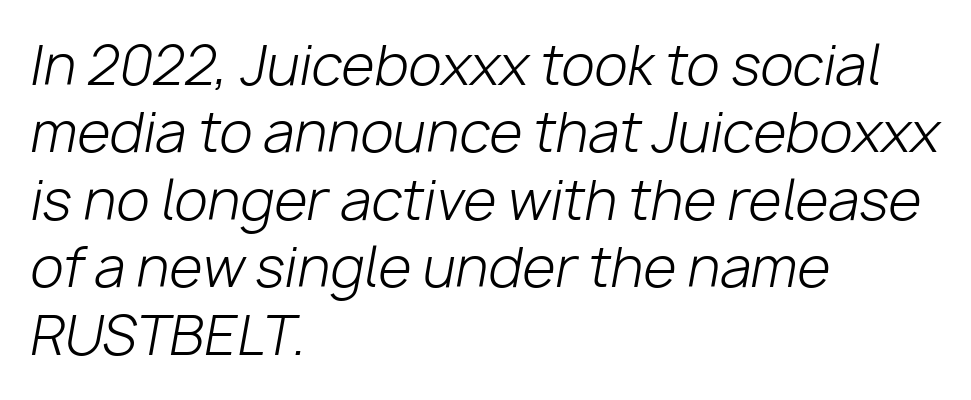
Q: Is the text bold? A: No.
Q: Is the text italic (slanted)? A: Yes, it leans right by about 10 degrees.
Q: Is the text underlined? A: No.
Q: How is the paragraph aligned? A: Left-aligned.
Q: Is the spacing between letters normal or unusually wide? A: Normal.
Q: Is the spacing between lines tight, normal or loose? A: Normal.
Q: Width (condensed, normal, or wide)? A: Normal.
Q: Stroke contrast? A: Low.
Q: x-height? A: Medium.
Q: Monospaced? A: No.
